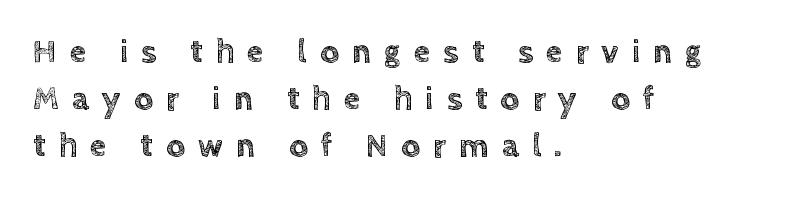
The image shows 33 px text type, upright; set left-aligned, normal line spacing (1.42x), unusually wide letter spacing (+0.4 em), not underlined; a large x-height.
